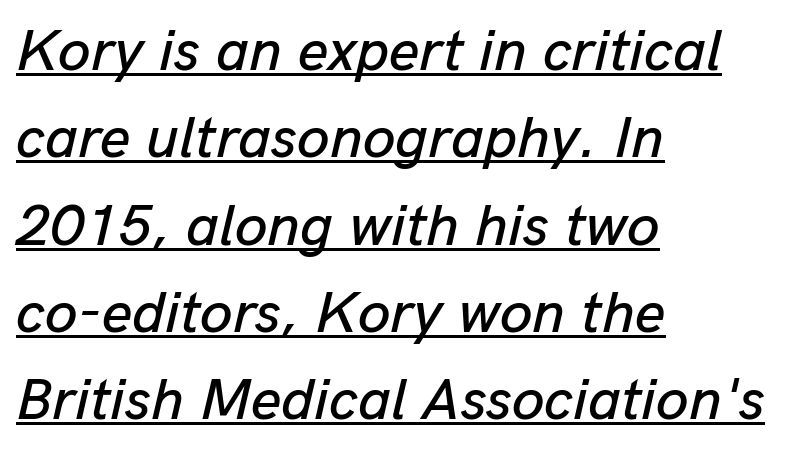
The image shows 59 px text type, italic (leaning right); set left-aligned, normal line spacing (1.48x), normal letter spacing, underlined; low stroke contrast and a medium x-height.
